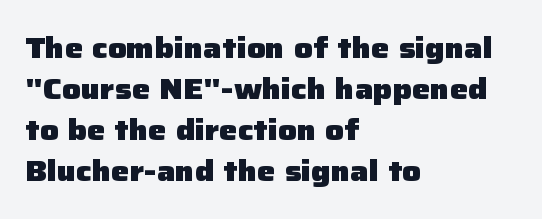
Each letter keeps its own natural width here, so spacing adapts to shape. Bare-footed words on every line. The rendering keeps characters at their native spacing. Is the block centered? No — it sits flush against the left margin.
